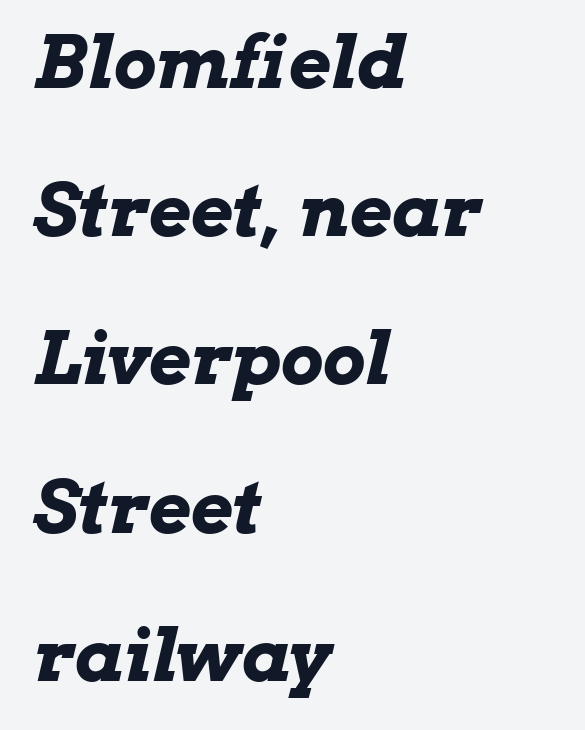
{"italic": "yes", "lean": "right", "slant_degrees": 13, "bold": "yes", "weight": "bold", "width": "wide", "stroke_contrast": "low", "x_height": "medium", "monospaced": "no", "underline": "no", "align": "left", "line_spacing": "loose", "line_spacing_ratio": 2.03, "letter_spacing": "normal", "letter_spacing_em": 0.0, "glyph_px": 73}
